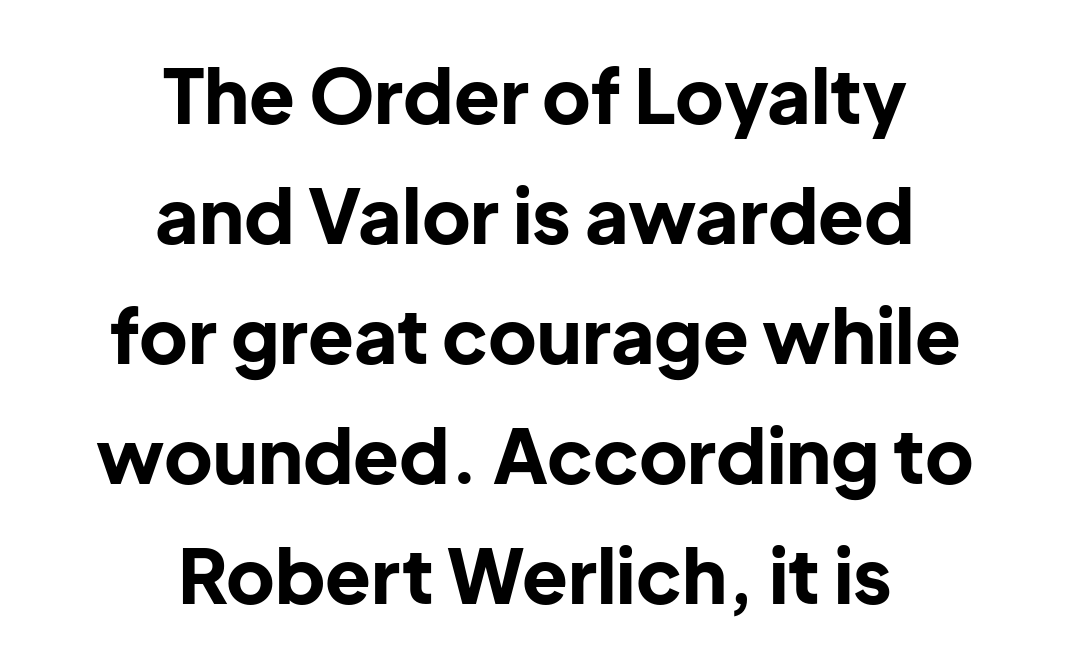
The image shows 75 px bold sans-serif type, upright; set centered, normal line spacing (1.6x), normal letter spacing, not underlined; low stroke contrast and a medium x-height.
